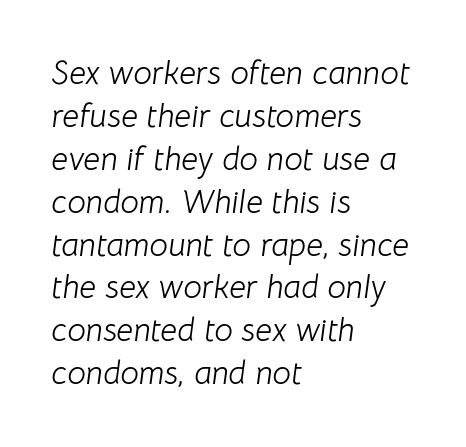
The image shows 33 px light type, italic (leaning right); set left-aligned, normal line spacing (1.3x), normal letter spacing, not underlined; low stroke contrast and a medium x-height.
